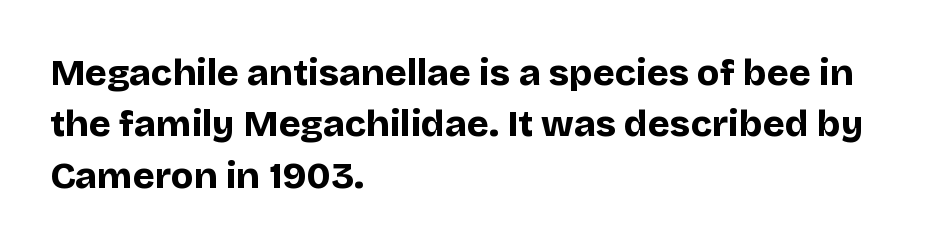
Q: Is the text bold? A: Yes.
Q: Is the text italic (slanted)? A: No, it is upright.
Q: Is the typeface a serif or a sans-serif typeface? A: Sans-serif.
Q: Is the text underlined? A: No.
Q: How is the paragraph aligned? A: Left-aligned.
Q: Is the spacing between letters normal or unusually wide? A: Normal.
Q: Is the spacing between lines tight, normal or loose? A: Normal.
Q: Width (condensed, normal, or wide)? A: Normal.
Q: Stroke contrast? A: Low.
Q: x-height? A: Large.
Q: Monospaced? A: No.
